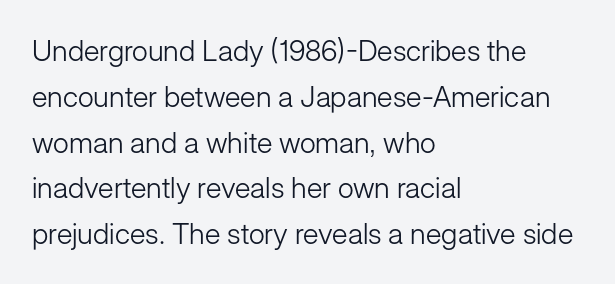
Q: Is the text bold? A: No.
Q: Is the text italic (slanted)? A: No, it is upright.
Q: Is the typeface a serif or a sans-serif typeface? A: Sans-serif.
Q: Is the text underlined? A: No.
Q: How is the paragraph aligned? A: Left-aligned.
Q: Is the spacing between letters normal or unusually wide? A: Normal.
Q: Is the spacing between lines tight, normal or loose? A: Normal.
Q: Width (condensed, normal, or wide)? A: Normal.
Q: Stroke contrast? A: Low.
Q: x-height? A: Medium.
Q: Monospaced? A: No.
